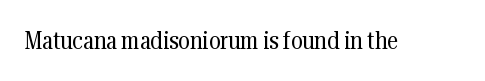
The image shows 25 px text type, upright; set normal letter spacing, not underlined.
